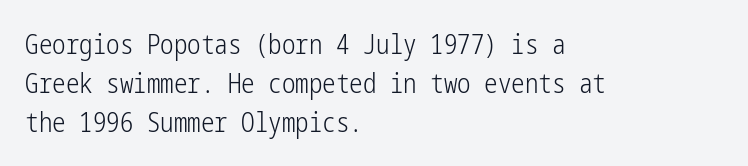
The image shows 27 px text type, upright; set left-aligned, normal line spacing (1.45x), normal letter spacing, not underlined.
